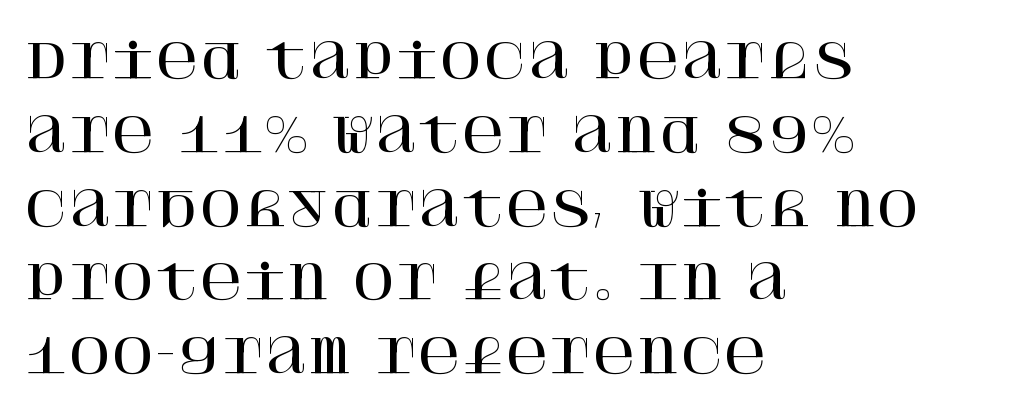
Horizontally, the lines are justified to the leading edge only. Type style note: has serifs. Unlike italic type, these characters show no tilt at all. Clear beneath every line of the passage. These lines keep a tight, regular rhythm from letter to letter.
